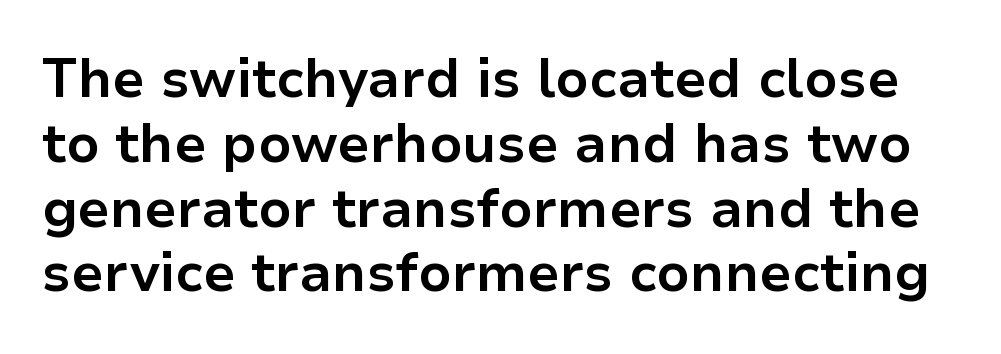
The image shows 54 px bold sans-serif type, upright; set line spacing 1.2x, normal letter spacing, not underlined; low stroke contrast and a medium x-height.
